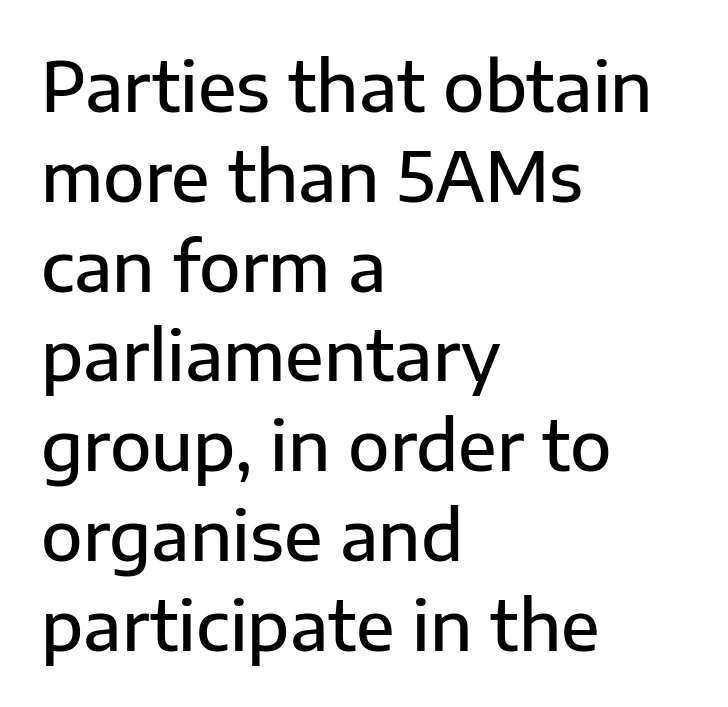
{"serif": "no", "italic": "no", "bold": "semi", "weight": "semibold", "width": "normal", "stroke_contrast": "low", "x_height": "medium", "monospaced": "no", "underline": "no", "align": "left", "line_spacing": "normal", "line_spacing_ratio": 1.32, "letter_spacing": "normal", "letter_spacing_em": 0.0, "glyph_px": 68}
